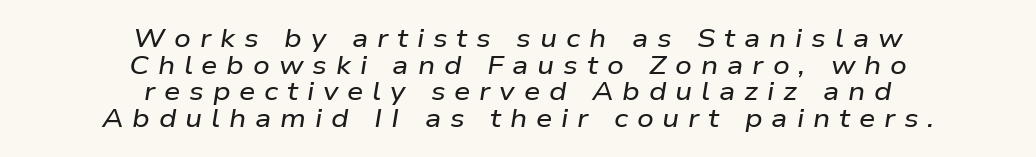
Q: Is the text italic (slanted)? A: Yes, it leans right by about 9 degrees.
Q: Is the text underlined? A: No.
Q: How is the paragraph aligned? A: Centered.
Q: Is the spacing between letters normal or unusually wide? A: Unusually wide.
Q: Is the spacing between lines tight, normal or loose? A: Tight.
